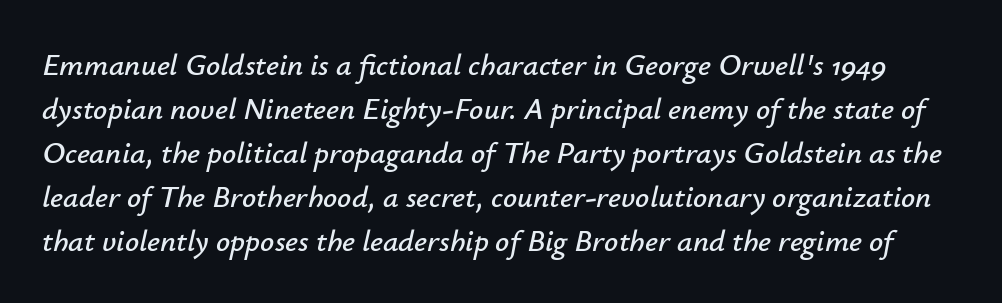
{"italic": "yes", "lean": "right", "slant_degrees": 12, "width": "normal", "stroke_contrast": "low", "x_height": "small", "monospaced": "no", "underline": "no", "line_spacing": "normal", "line_spacing_ratio": 1.42, "letter_spacing": "normal", "letter_spacing_em": 0.0, "glyph_px": 31}
